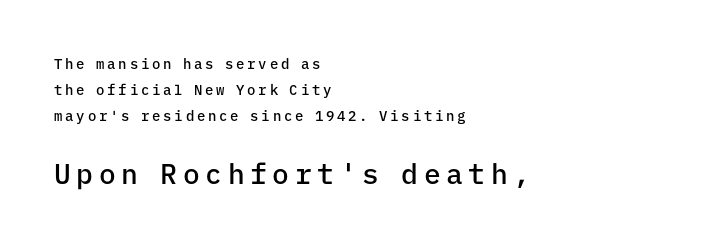
{"serif": "no", "italic": "no", "bold": "semi", "weight": "semibold", "width": "normal", "stroke_contrast": "low", "x_height": "medium", "monospaced": "yes", "underline": "no", "align": "left", "line_spacing_ratio": 1.86, "letter_spacing": "wide", "letter_spacing_em": 0.2, "larger_block": "second", "size_ratio": 2.0, "glyph_px": 28}
